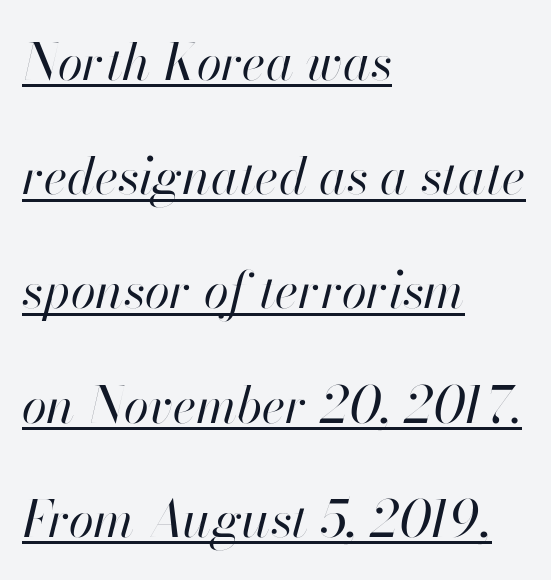
Q: Is the text bold? A: No.
Q: Is the text italic (slanted)? A: Yes, it leans right by about 13 degrees.
Q: Is the text underlined? A: Yes.
Q: How is the paragraph aligned? A: Left-aligned.
Q: Is the spacing between letters normal or unusually wide? A: Normal.
Q: Is the spacing between lines tight, normal or loose? A: Loose.
Q: Width (condensed, normal, or wide)? A: Normal.
Q: Stroke contrast? A: High.
Q: x-height? A: Small.
Q: Monospaced? A: No.
